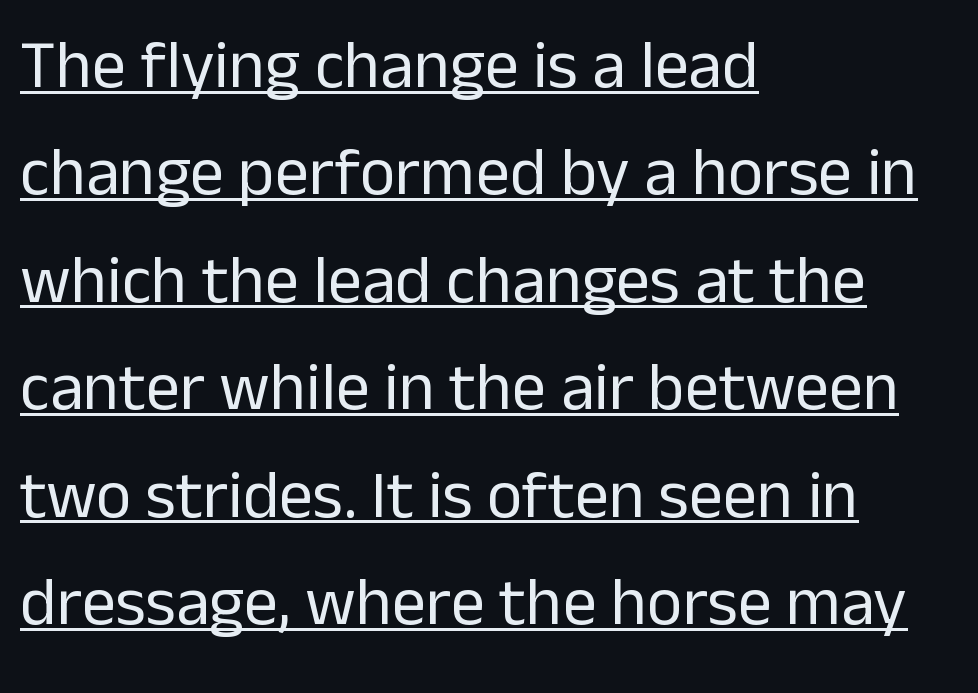
Q: Is the text bold? A: No.
Q: Is the text italic (slanted)? A: No, it is upright.
Q: Is the typeface a serif or a sans-serif typeface? A: Sans-serif.
Q: Is the text underlined? A: Yes.
Q: How is the paragraph aligned? A: Left-aligned.
Q: Is the spacing between letters normal or unusually wide? A: Normal.
Q: Is the spacing between lines tight, normal or loose? A: Normal.
Q: Width (condensed, normal, or wide)? A: Normal.
Q: Stroke contrast? A: Low.
Q: x-height? A: Medium.
Q: Monospaced? A: No.
